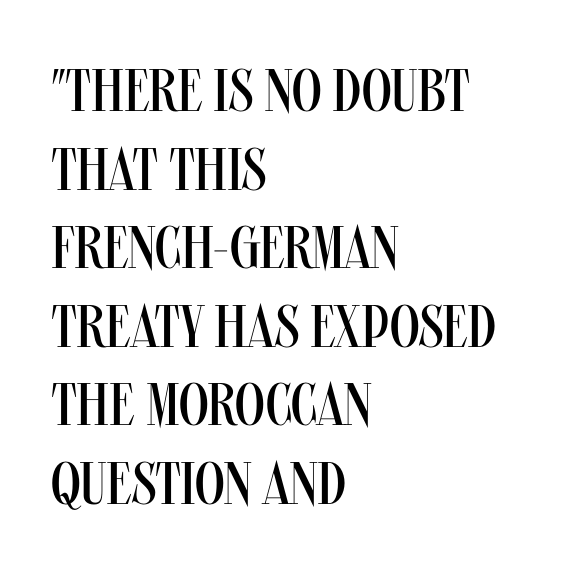
{"serif": "no", "italic": "no", "bold": "no", "weight": "regular", "width": "condensed", "stroke_contrast": "medium", "x_height": "large", "monospaced": "no", "underline": "no", "align": "left", "line_spacing": "normal", "line_spacing_ratio": 1.31, "letter_spacing": "normal", "letter_spacing_em": 0.0, "glyph_px": 60}
